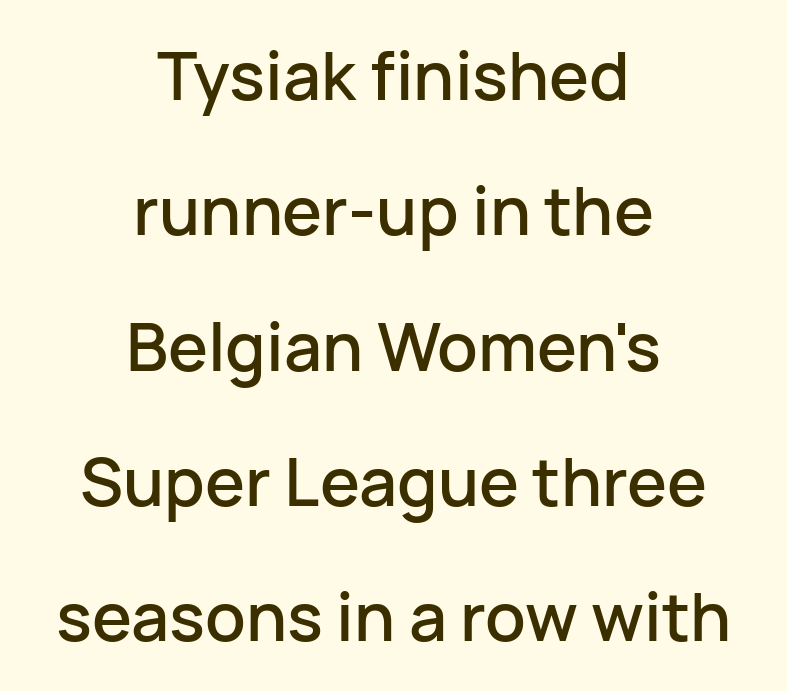
The image shows 67 px sans-serif type, upright; set centered, loose line spacing (2.02x), normal letter spacing, not underlined; low stroke contrast and a medium x-height.
